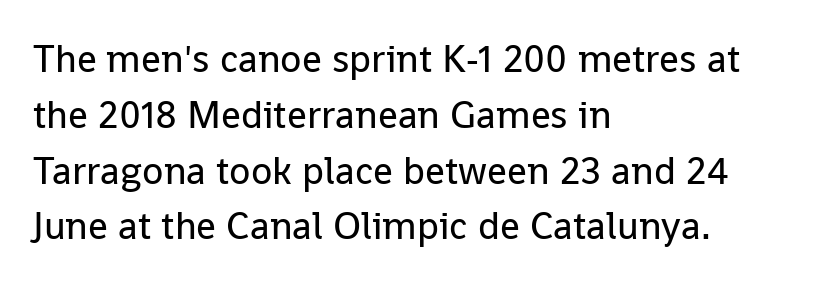
{"serif": "no", "italic": "no", "bold": "no", "weight": "regular", "width": "normal", "stroke_contrast": "low", "x_height": "medium", "monospaced": "no", "underline": "no", "align": "left", "line_spacing": "normal", "line_spacing_ratio": 1.43, "letter_spacing": "normal", "letter_spacing_em": 0.0, "glyph_px": 39}
